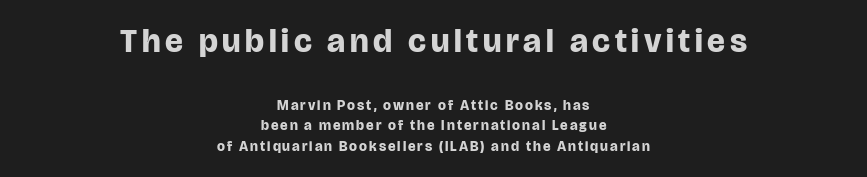
Q: Is the text bold? A: Yes.
Q: Is the text italic (slanted)? A: No, it is upright.
Q: Is the typeface a serif or a sans-serif typeface? A: Sans-serif.
Q: Is the text underlined? A: No.
Q: How is the paragraph aligned? A: Centered.
Q: Is the spacing between lines tight, normal or loose? A: Normal.
Q: Which block of text is set in a larger size, the first (top) or the second (bottom)? A: The first (top) one.
Q: Width (condensed, normal, or wide)? A: Normal.
Q: Stroke contrast? A: Low.
Q: x-height? A: Large.
Q: Monospaced? A: No.
